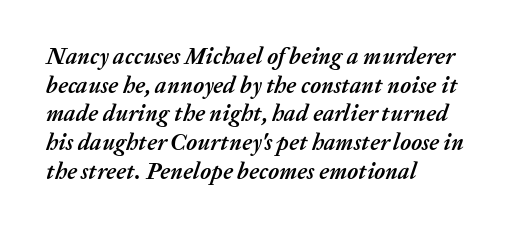
Q: Is the text bold? A: Yes.
Q: Is the text italic (slanted)? A: Yes, it leans right by about 20 degrees.
Q: Is the text underlined? A: No.
Q: How is the paragraph aligned? A: Left-aligned.
Q: Is the spacing between letters normal or unusually wide? A: Normal.
Q: Is the spacing between lines tight, normal or loose? A: Normal.
